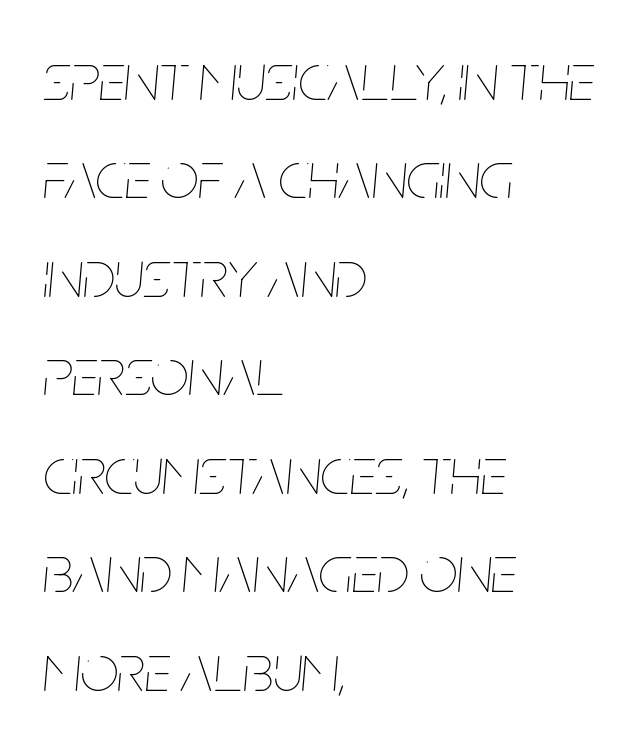
{"italic": "yes", "lean": "right", "slant_degrees": 5, "bold": "no", "weight": "thin", "width": "condensed", "stroke_contrast": "low", "x_height": "large", "monospaced": "no", "underline": "no", "align": "left", "line_spacing": "normal", "line_spacing_ratio": 1.47, "letter_spacing": "normal", "letter_spacing_em": 0.0, "glyph_px": 67}
